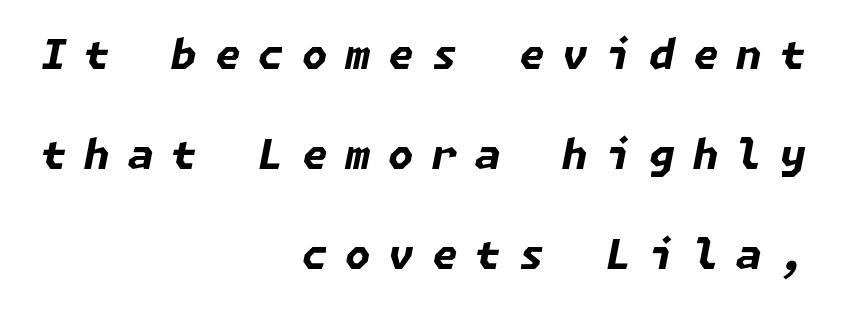
The image shows 41 px bold type, italic (leaning right); set right-aligned, loose line spacing (2.44x), unusually wide letter spacing (+0.44 em), not underlined; low stroke contrast and a medium x-height.
